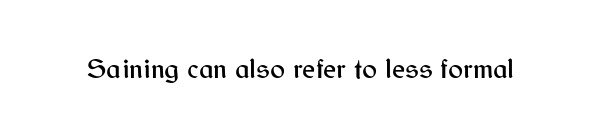
{"serif": "no", "italic": "no", "width": "normal", "stroke_contrast": "medium", "x_height": "medium", "monospaced": "no", "underline": "no", "letter_spacing": "normal", "letter_spacing_em": 0.0, "glyph_px": 28}
